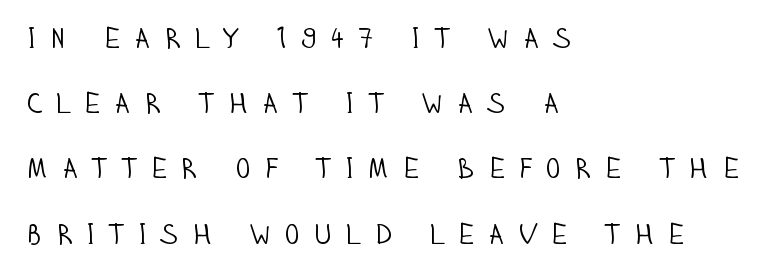
The image shows 29 px light, condensed sans-serif type, upright; set left-aligned, loose line spacing (2.25x), unusually wide letter spacing (+0.43 em), not underlined; low stroke contrast and a large x-height.
